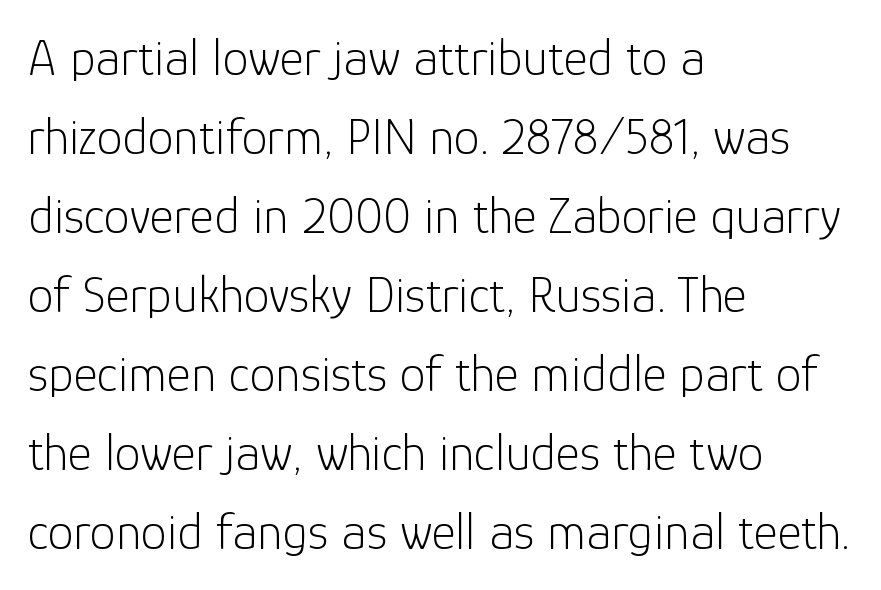
{"serif": "no", "italic": "no", "bold": "no", "weight": "light", "width": "normal", "stroke_contrast": "low", "x_height": "medium", "monospaced": "no", "underline": "no", "align": "left", "line_spacing": "normal", "line_spacing_ratio": 1.52, "letter_spacing": "normal", "letter_spacing_em": 0.0, "glyph_px": 52}
